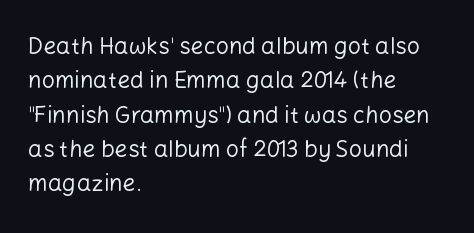
{"italic": "no", "bold": "no", "underline": "no", "align": "left", "line_spacing": "normal", "line_spacing_ratio": 1.49, "letter_spacing": "normal", "letter_spacing_em": 0.0, "glyph_px": 23}
